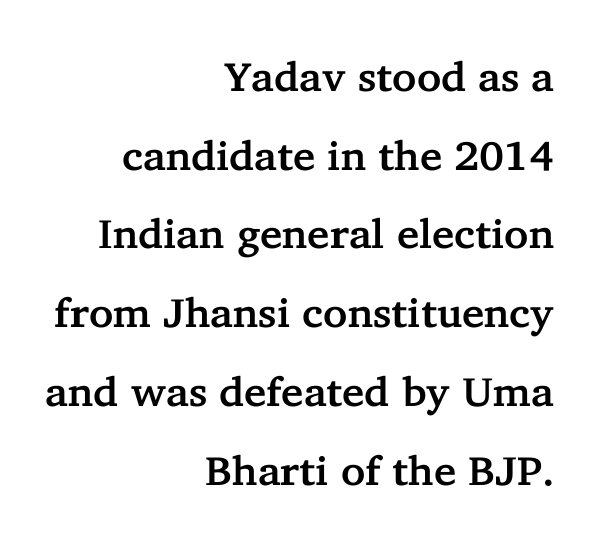
In terms of letterform style, serifs are clearly present. If you measured baseline to baseline, you'd find a long distance. The foot of each line stays bare and open. The paragraph shown leans on its right margin. Vertical strokes here are truly vertical.
